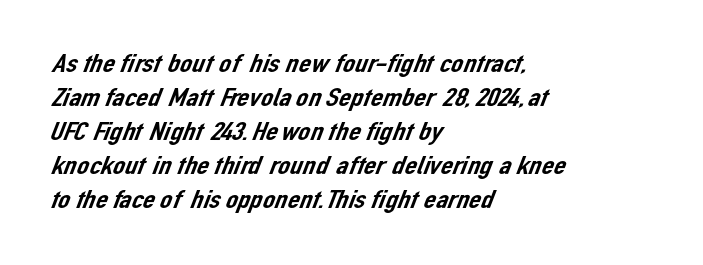
The image shows 27 px text type; set left-aligned, normal line spacing (1.26x), normal letter spacing, not underlined.
